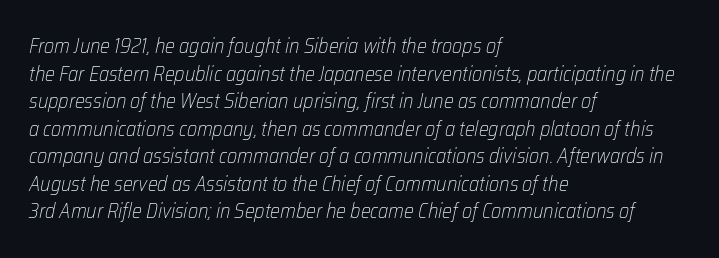
{"italic": "yes", "lean": "right", "slant_degrees": 12, "bold": "no", "underline": "no", "align": "left", "line_spacing": "normal", "line_spacing_ratio": 1.31, "letter_spacing": "normal", "letter_spacing_em": 0.0, "glyph_px": 21}
